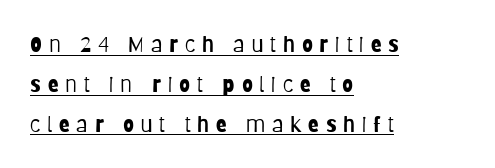
Unbolded letterforms with no extra heft. Short and long lines alike share a common starting point at left. Beneath each row of characters lies a ruled line. Compared with typical body copy, the letter spacing here is much looser.
